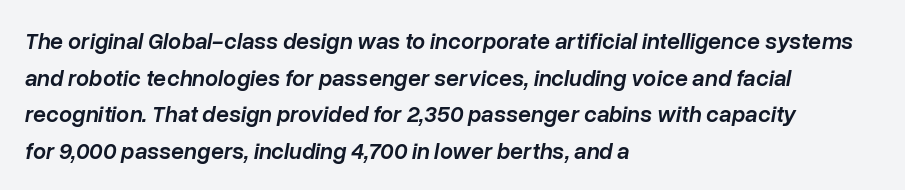
{"italic": "yes", "lean": "right", "slant_degrees": 10, "bold": "semi", "underline": "no", "align": "left", "line_spacing": "normal", "line_spacing_ratio": 1.59, "letter_spacing": "normal", "letter_spacing_em": 0.0, "glyph_px": 23}
